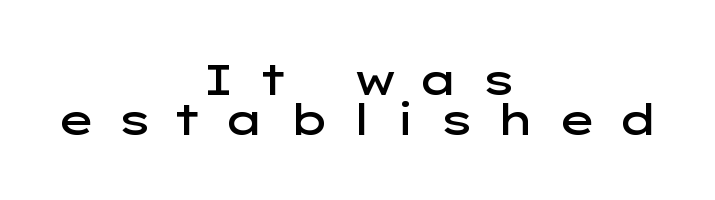
This sample uses a sans-serif face. Baseline-to-baseline distance is barely more than the letter height. This is the regular roman posture of the typeface. Underline: absent. Short note: letters widely spaced. The text block is weighted toward neither margin, spreading evenly from the middle.
